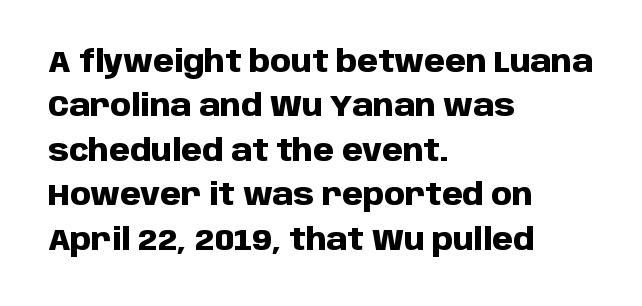
{"serif": "no", "italic": "no", "bold": "yes", "weight": "heavy", "width": "normal", "stroke_contrast": "low", "x_height": "large", "monospaced": "no", "underline": "no", "align": "left", "line_spacing": "normal", "line_spacing_ratio": 1.48, "letter_spacing": "normal", "letter_spacing_em": 0.0, "glyph_px": 30}
